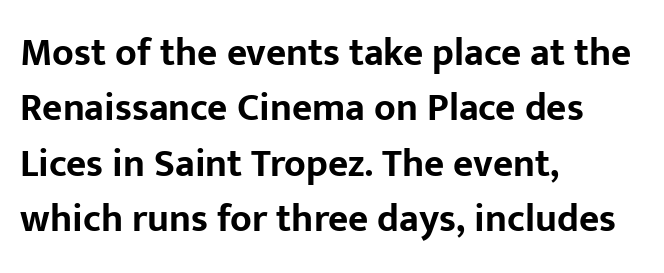
{"serif": "no", "italic": "no", "bold": "yes", "weight": "bold", "width": "normal", "stroke_contrast": "low", "x_height": "medium", "monospaced": "no", "underline": "no", "align": "left", "line_spacing": "normal", "line_spacing_ratio": 1.42, "letter_spacing": "normal", "letter_spacing_em": 0.0, "glyph_px": 39}
